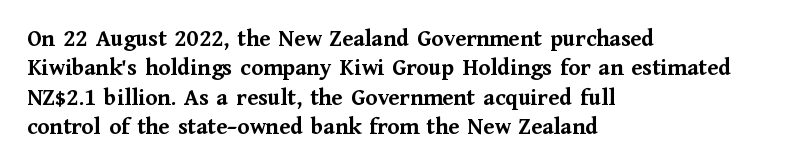
The image shows 24 px bold type, upright; set left-aligned, line spacing 1.22x, normal letter spacing, not underlined.
